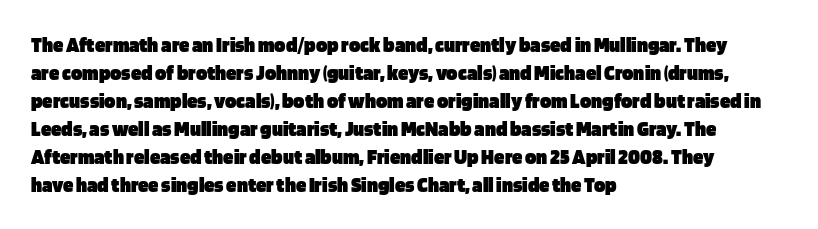
{"italic": "no", "bold": "yes", "underline": "no", "align": "left", "line_spacing": "normal", "line_spacing_ratio": 1.33, "letter_spacing": "normal", "letter_spacing_em": 0.0, "glyph_px": 21}
